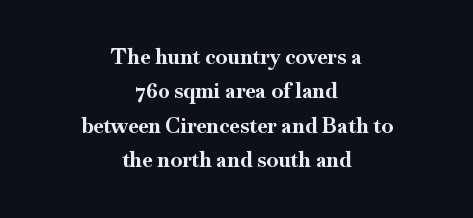
Q: Is the text bold? A: Yes.
Q: Is the text italic (slanted)? A: No, it is upright.
Q: Is the text underlined? A: No.
Q: How is the paragraph aligned? A: Centered.
Q: Is the spacing between letters normal or unusually wide? A: Normal.
Q: Is the spacing between lines tight, normal or loose? A: Normal.
